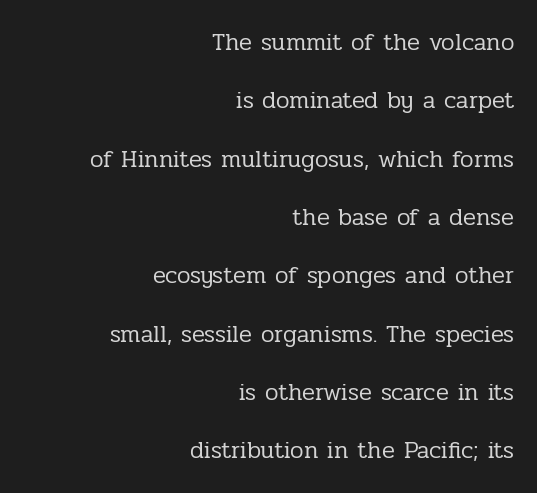
Tall strokes in this sample are plumb rather than angled. Where is the straight margin? On the right. Is this a heavy cut? Hardly; it is regular or lighter. The line texture is even and compact thanks to regular tracking.
